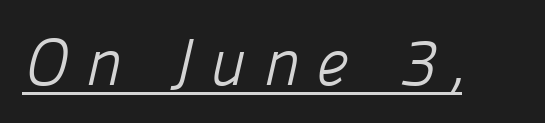
Q: Is the text bold? A: No.
Q: Is the typeface a serif or a sans-serif typeface? A: Sans-serif.
Q: Is the text underlined? A: Yes.
Q: Is the spacing between letters normal or unusually wide? A: Unusually wide.
Q: Width (condensed, normal, or wide)? A: Normal.
Q: Stroke contrast? A: Low.
Q: x-height? A: Medium.
Q: Monospaced? A: No.
